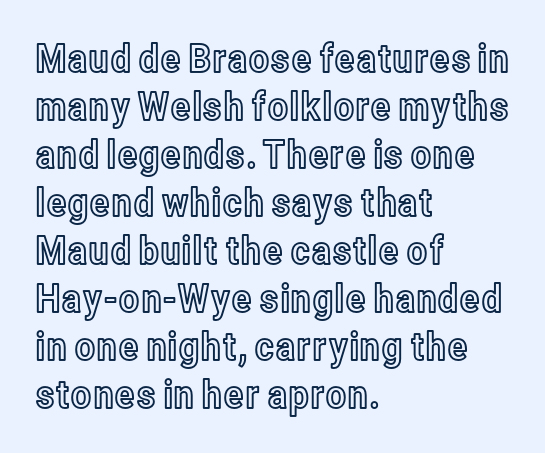
{"italic": "no", "width": "condensed", "x_height": "medium", "monospaced": "no", "underline": "no", "align": "left", "line_spacing_ratio": 1.23, "letter_spacing": "normal", "letter_spacing_em": 0.0, "glyph_px": 39}
